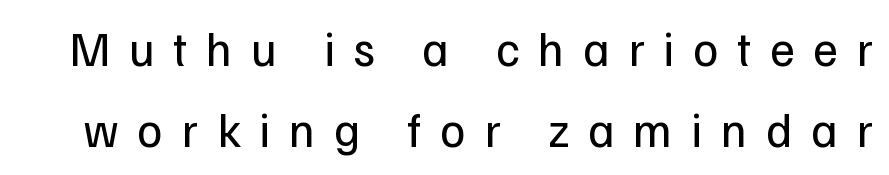
The image shows 48 px regular-weight sans-serif type, upright; set normal line spacing (1.69x), unusually wide letter spacing (+0.39 em), not underlined; low stroke contrast and a medium x-height.
